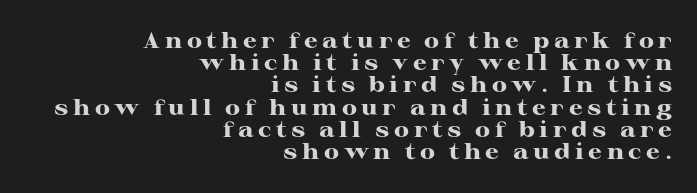
The image shows 22 px bold type, upright; set right-aligned, tight line spacing (1.01x), unusually wide letter spacing (+0.21 em), not underlined.
